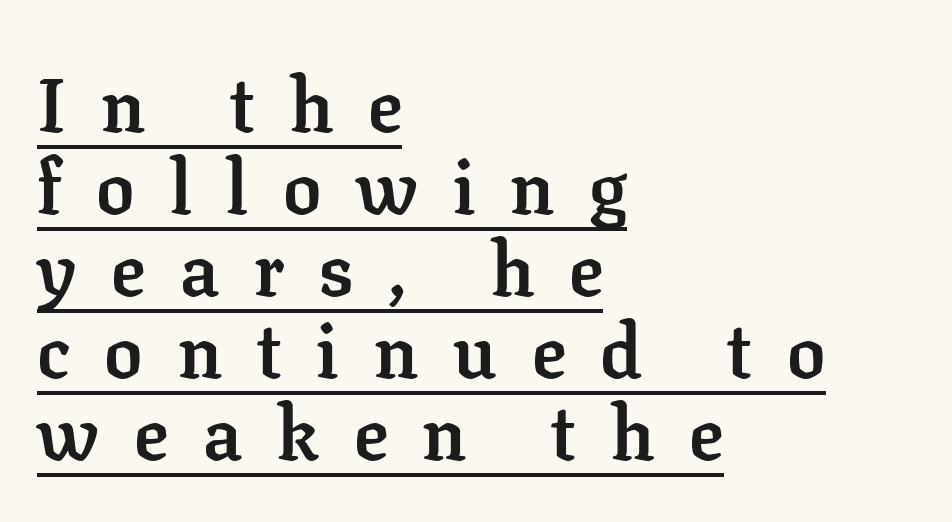
{"serif": "yes", "italic": "no", "bold": "yes", "weight": "semibold", "width": "normal", "stroke_contrast": "low", "x_height": "medium", "monospaced": "no", "underline": "yes", "align": "left", "line_spacing": "tight", "line_spacing_ratio": 1.08, "letter_spacing": "wide", "letter_spacing_em": 0.46, "glyph_px": 76}
